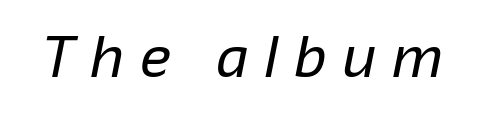
The image shows 58 px regular-weight sans-serif type; set unusually wide letter spacing (+0.27 em), not underlined; low stroke contrast and a medium x-height.
